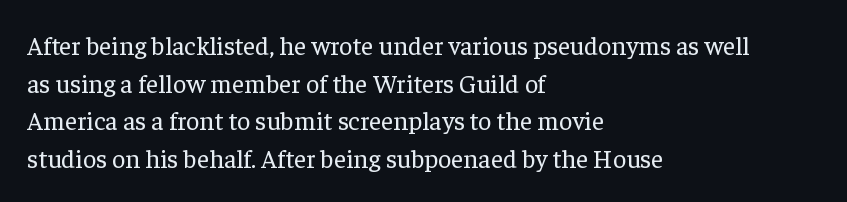
This sample is left-justified, so line endings fall wherever the words run out. Short note: letters normally spaced. These lines were composed using upright roman letters. Nothing heavy about these letters — not bold at all. The glyphs are unaccompanied by any horizontal stroke below them. Quick note: interline space is typical.
